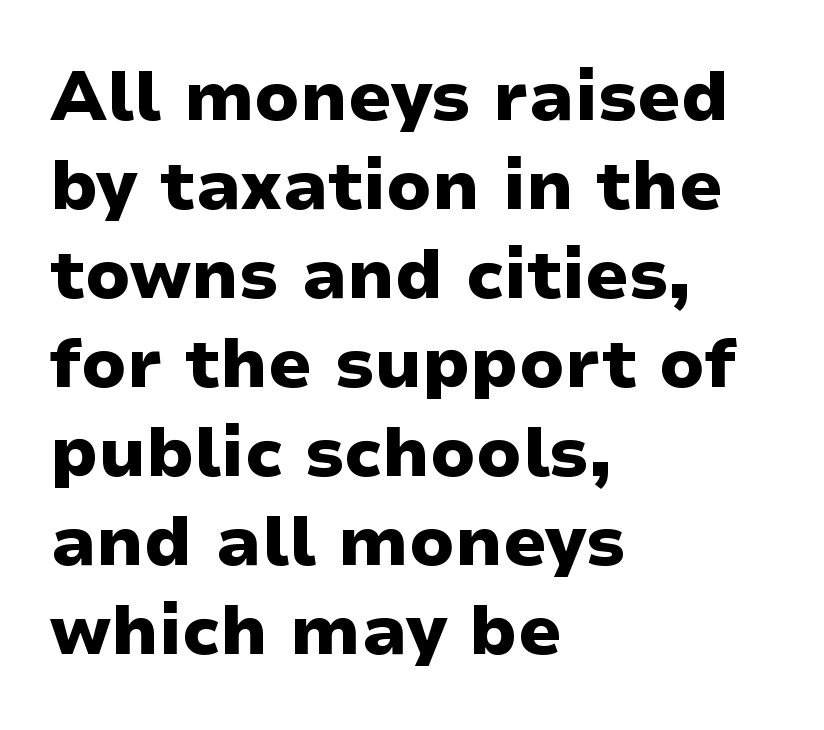
The image shows 69 px heavy, wide sans-serif type, upright; set left-aligned, normal line spacing (1.29x), normal letter spacing, not underlined; low stroke contrast and a medium x-height.
